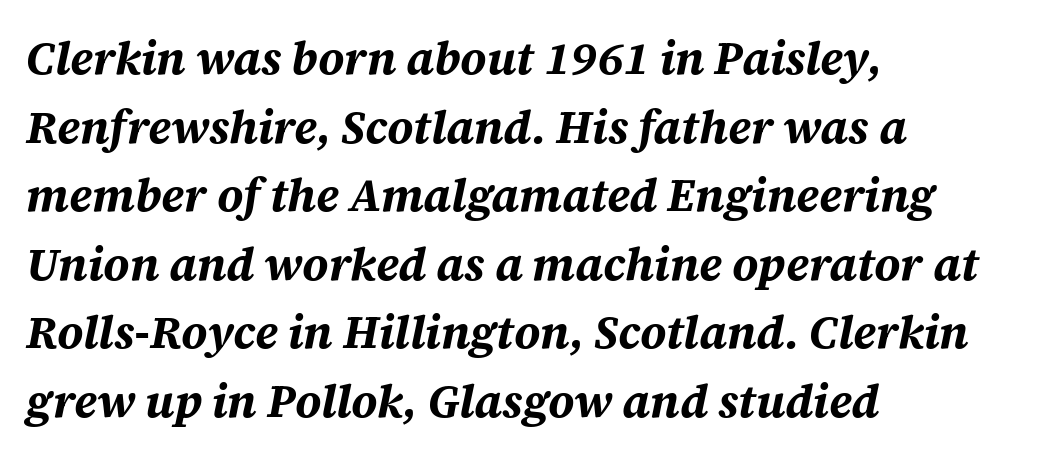
Q: Is the text bold? A: Yes.
Q: Is the text italic (slanted)? A: Yes, it leans right by about 12 degrees.
Q: Is the text underlined? A: No.
Q: How is the paragraph aligned? A: Left-aligned.
Q: Is the spacing between letters normal or unusually wide? A: Normal.
Q: Is the spacing between lines tight, normal or loose? A: Normal.
Q: Width (condensed, normal, or wide)? A: Normal.
Q: Stroke contrast? A: Medium.
Q: x-height? A: Large.
Q: Monospaced? A: No.
